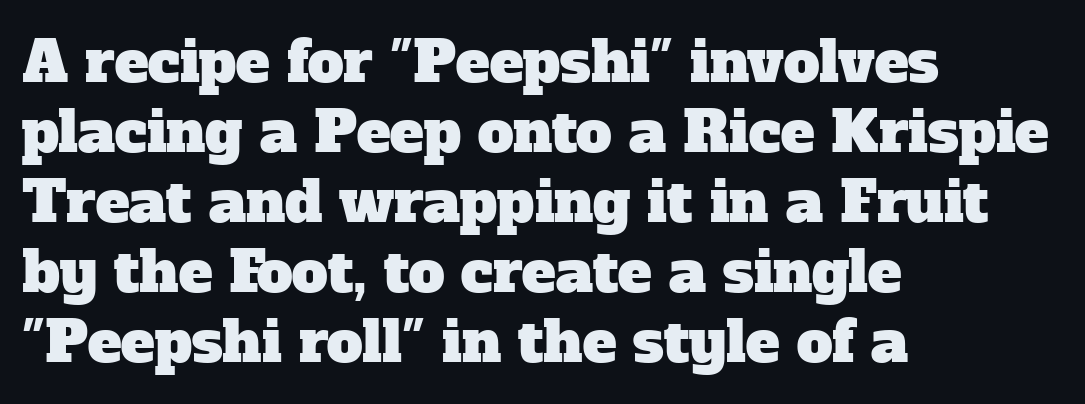
{"serif": "yes", "width": "normal", "stroke_contrast": "low", "x_height": "medium", "monospaced": "no", "underline": "no", "align": "left", "line_spacing_ratio": 1.23, "letter_spacing": "normal", "letter_spacing_em": 0.0, "glyph_px": 57}
